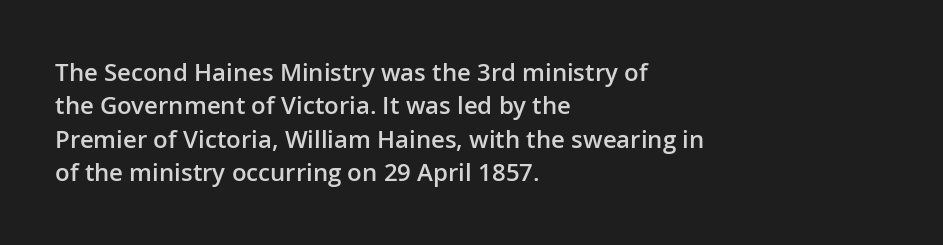
{"italic": "no", "bold": "semi", "underline": "no", "align": "left", "line_spacing": "normal", "line_spacing_ratio": 1.39, "letter_spacing": "normal", "letter_spacing_em": 0.0, "glyph_px": 24}
